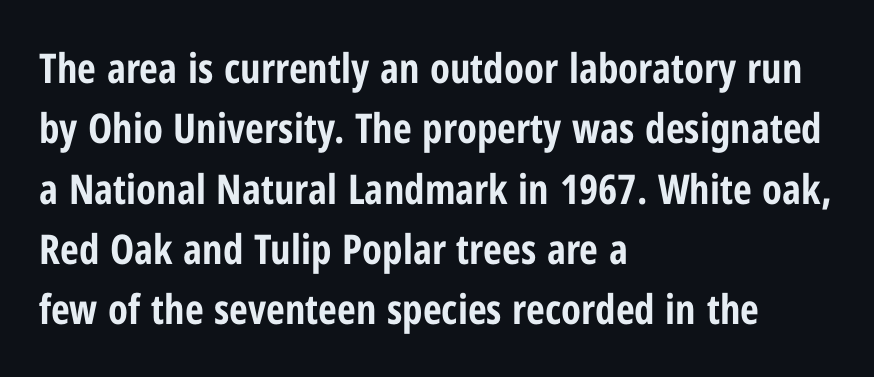
{"serif": "no", "italic": "no", "bold": "yes", "weight": "bold", "width": "condensed", "stroke_contrast": "low", "x_height": "medium", "monospaced": "no", "underline": "no", "align": "left", "line_spacing": "normal", "line_spacing_ratio": 1.47, "letter_spacing": "normal", "letter_spacing_em": 0.0, "glyph_px": 41}
